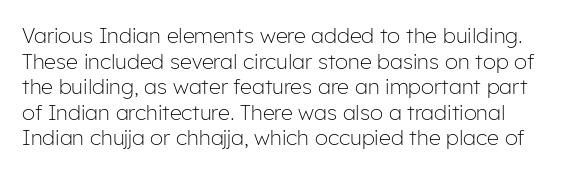
Q: Is the text bold? A: No.
Q: Is the text italic (slanted)? A: No, it is upright.
Q: Is the text underlined? A: No.
Q: Is the spacing between letters normal or unusually wide? A: Normal.
